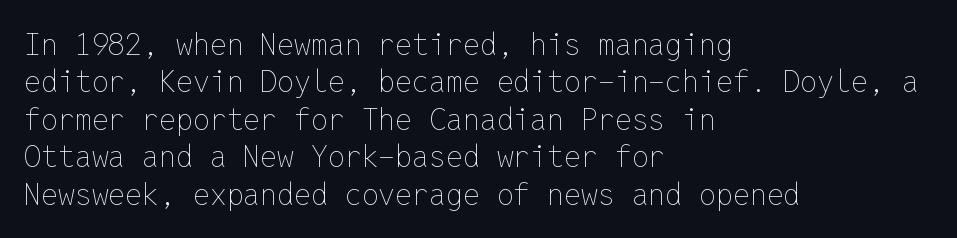
Vertical strokes here are truly vertical. Reading down the block, your eye returns to a fixed left position each line. Leading matches the norm, producing a regular column. The space directly below the letters is spotless. Caption: standard tracking, unaltered.
